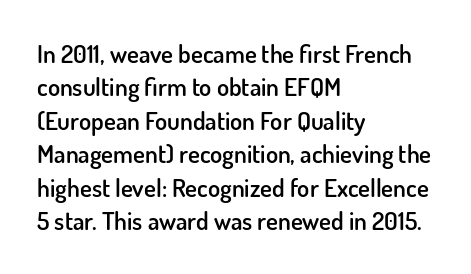
{"italic": "no", "bold": "semi", "underline": "no", "align": "left", "line_spacing": "normal", "line_spacing_ratio": 1.34, "letter_spacing": "normal", "letter_spacing_em": 0.0, "glyph_px": 25}
